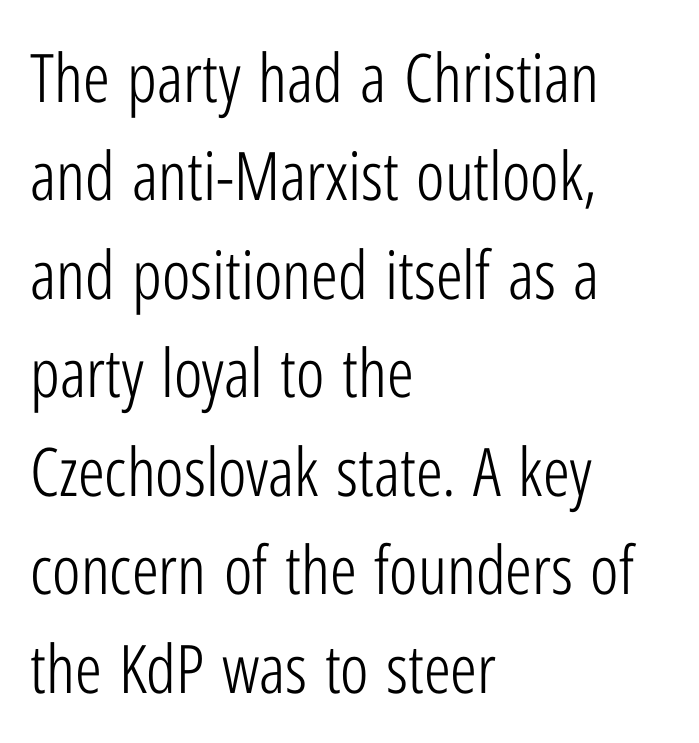
Q: Is the text bold? A: No.
Q: Is the text italic (slanted)? A: No, it is upright.
Q: Is the typeface a serif or a sans-serif typeface? A: Sans-serif.
Q: Is the text underlined? A: No.
Q: How is the paragraph aligned? A: Left-aligned.
Q: Is the spacing between letters normal or unusually wide? A: Normal.
Q: Is the spacing between lines tight, normal or loose? A: Normal.
Q: Width (condensed, normal, or wide)? A: Condensed.
Q: Stroke contrast? A: Low.
Q: x-height? A: Medium.
Q: Monospaced? A: No.
